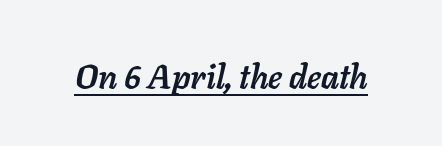
{"italic": "yes", "lean": "right", "slant_degrees": 11, "bold": "yes", "weight": "semibold", "width": "normal", "stroke_contrast": "low", "x_height": "medium", "monospaced": "no", "underline": "yes", "letter_spacing": "normal", "letter_spacing_em": 0.0, "glyph_px": 33}
